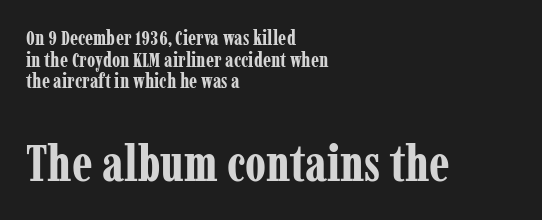
{"serif": "yes", "italic": "no", "bold": "yes", "weight": "bold", "width": "condensed", "stroke_contrast": "low", "x_height": "medium", "monospaced": "no", "underline": "no", "align": "left", "line_spacing": "tight", "line_spacing_ratio": 1.08, "letter_spacing": "normal", "letter_spacing_em": 0.0, "larger_block": "second", "size_ratio": 2.55, "glyph_px": 51}
